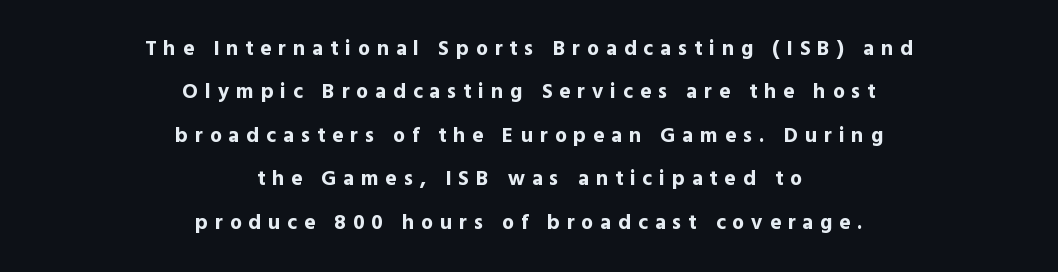
Q: Is the text bold? A: Yes.
Q: Is the text italic (slanted)? A: No, it is upright.
Q: Is the text underlined? A: No.
Q: How is the paragraph aligned? A: Centered.
Q: Is the spacing between letters normal or unusually wide? A: Unusually wide.
Q: Is the spacing between lines tight, normal or loose? A: Loose.
